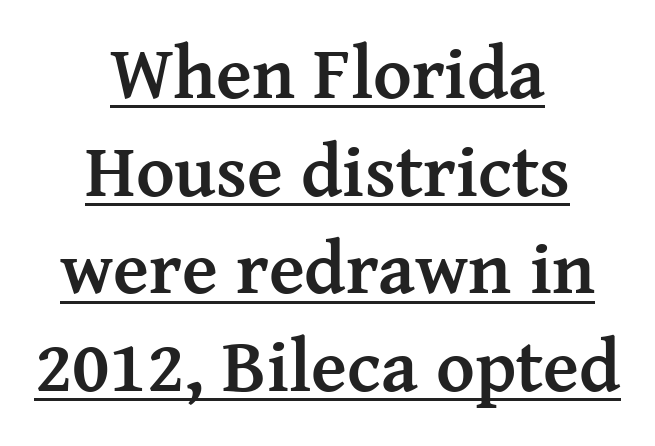
Q: Is the text bold? A: Yes.
Q: Is the text italic (slanted)? A: No, it is upright.
Q: Is the typeface a serif or a sans-serif typeface? A: Serif.
Q: Is the text underlined? A: Yes.
Q: How is the paragraph aligned? A: Centered.
Q: Is the spacing between letters normal or unusually wide? A: Normal.
Q: Is the spacing between lines tight, normal or loose? A: Normal.
Q: Width (condensed, normal, or wide)? A: Normal.
Q: Stroke contrast? A: Medium.
Q: x-height? A: Medium.
Q: Monospaced? A: No.
